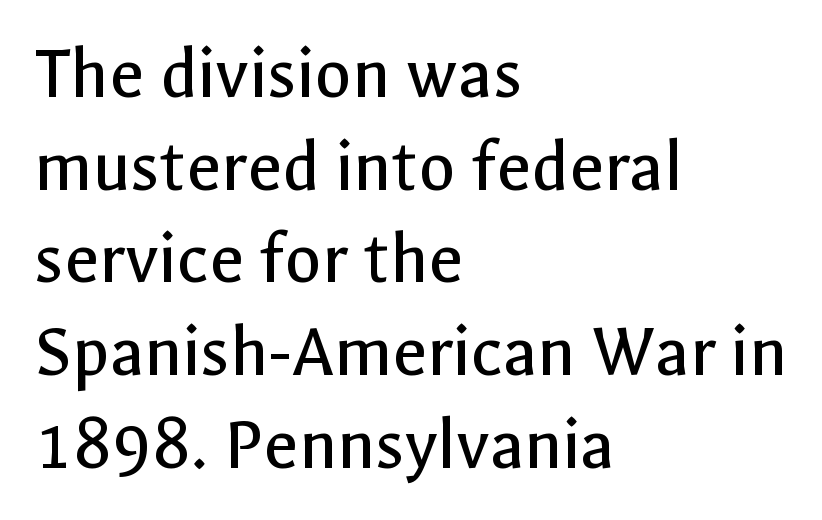
Q: Is the text bold? A: No.
Q: Is the text italic (slanted)? A: No, it is upright.
Q: Is the typeface a serif or a sans-serif typeface? A: Sans-serif.
Q: Is the text underlined? A: No.
Q: How is the paragraph aligned? A: Left-aligned.
Q: Is the spacing between letters normal or unusually wide? A: Normal.
Q: Width (condensed, normal, or wide)? A: Normal.
Q: x-height? A: Medium.
Q: Monospaced? A: No.
